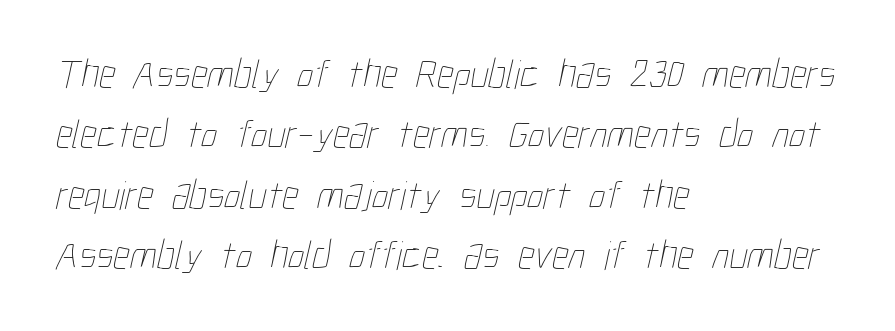
{"bold": "no", "weight": "thin", "width": "condensed", "stroke_contrast": "low", "x_height": "medium", "monospaced": "no", "underline": "no", "align": "left", "line_spacing": "normal", "line_spacing_ratio": 1.47, "letter_spacing": "normal", "letter_spacing_em": 0.0, "glyph_px": 41}
